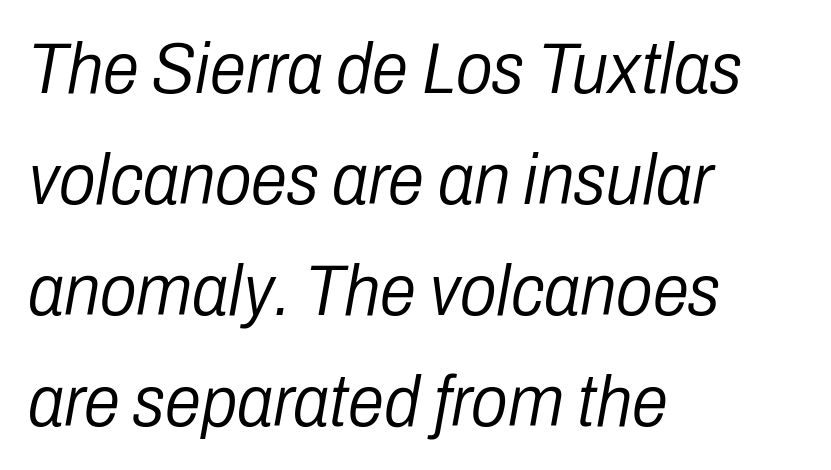
Successive baselines arrive at the customary interval. Quick note: underline off. Style check: oblique. The weight tops out at a normal text grade. Letter spacing: default.
